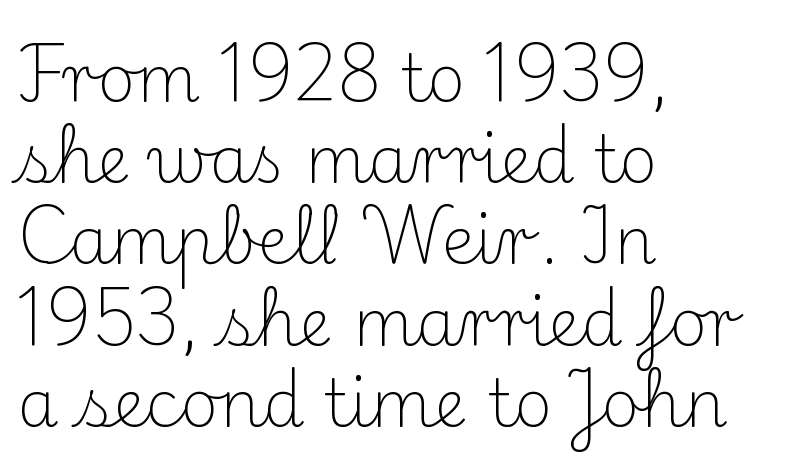
Q: Is the text bold? A: No.
Q: Is the text italic (slanted)? A: No, it is upright.
Q: Is the typeface a serif or a sans-serif typeface? A: Serif.
Q: Is the text underlined? A: No.
Q: How is the paragraph aligned? A: Left-aligned.
Q: Is the spacing between letters normal or unusually wide? A: Normal.
Q: Is the spacing between lines tight, normal or loose? A: Normal.
Q: Width (condensed, normal, or wide)? A: Normal.
Q: Stroke contrast? A: Medium.
Q: x-height? A: Small.
Q: Monospaced? A: No.
